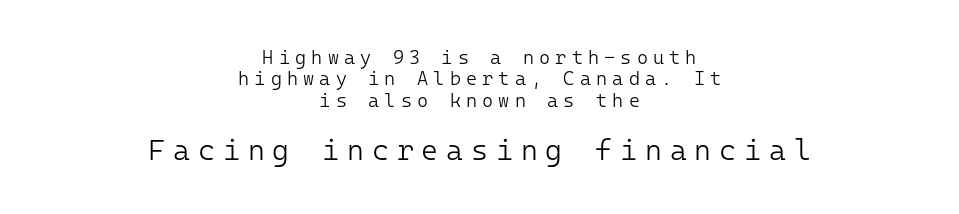
Q: Is the text bold? A: No.
Q: Is the text italic (slanted)? A: No, it is upright.
Q: Is the typeface a serif or a sans-serif typeface? A: Sans-serif.
Q: Is the text underlined? A: No.
Q: How is the paragraph aligned? A: Centered.
Q: Is the spacing between letters normal or unusually wide? A: Unusually wide.
Q: Is the spacing between lines tight, normal or loose? A: Tight.
Q: Which block of text is set in a larger size, the first (top) or the second (bottom)? A: The second (bottom) one.
Q: Width (condensed, normal, or wide)? A: Normal.
Q: Stroke contrast? A: Low.
Q: x-height? A: Medium.
Q: Monospaced? A: Yes.
